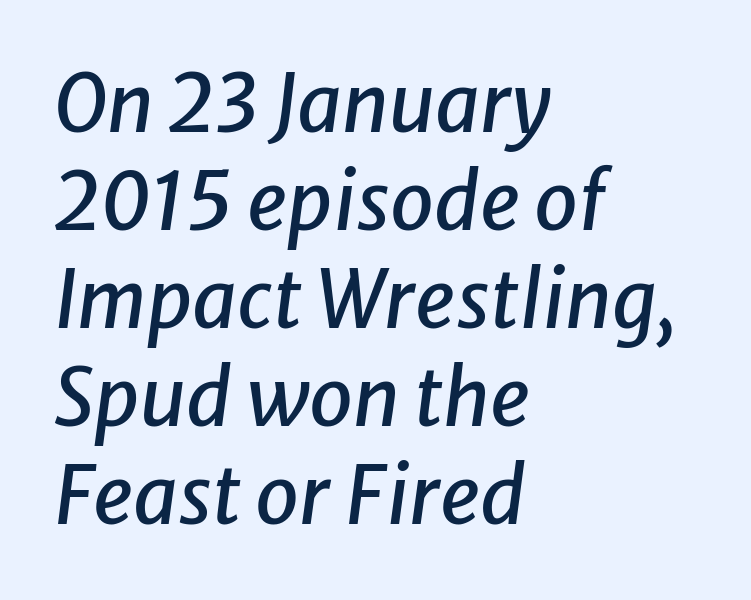
The image shows 79 px text type, italic (leaning right); set left-aligned, line spacing 1.24x, normal letter spacing, not underlined; low stroke contrast and a medium x-height.
